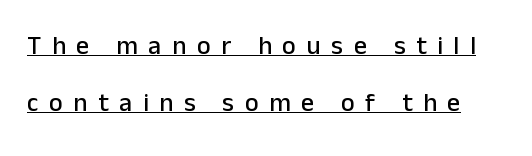
The image shows 26 px text type, upright; set loose line spacing (2.19x), unusually wide letter spacing (+0.41 em), underlined.
